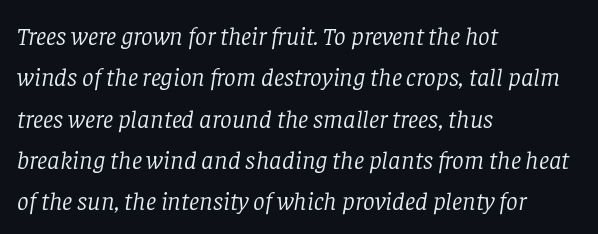
The lines are quadded left. Default kerning and tracking; the words read as compact shapes. Quick note: interline space is typical. The face looks like a standard text weight, possibly lighter.
